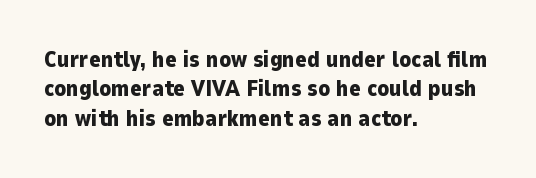
The image shows 22 px bold type, upright; set left-aligned, normal line spacing (1.34x), normal letter spacing, not underlined.
